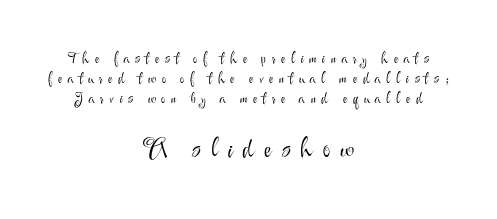
The face used here is rendered with a markedly widened letterfit. Compared with a flush-left layout, this one balances lines on the center instead. A light-to-regular cut is what we see here. Successive baselines arrive at the customary interval.
